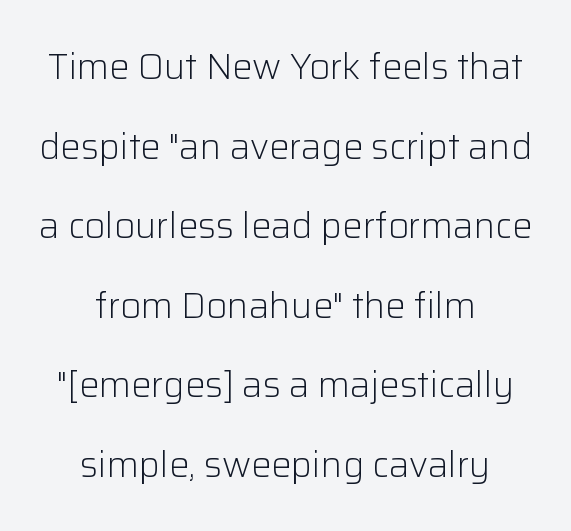
Q: Is the text bold? A: No.
Q: Is the text italic (slanted)? A: No, it is upright.
Q: Is the typeface a serif or a sans-serif typeface? A: Sans-serif.
Q: Is the text underlined? A: No.
Q: How is the paragraph aligned? A: Centered.
Q: Is the spacing between letters normal or unusually wide? A: Normal.
Q: Is the spacing between lines tight, normal or loose? A: Loose.
Q: Width (condensed, normal, or wide)? A: Normal.
Q: Stroke contrast? A: Low.
Q: x-height? A: Medium.
Q: Monospaced? A: No.
